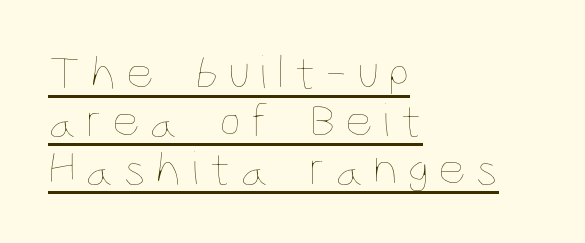
Q: Is the text bold? A: No.
Q: Is the text italic (slanted)? A: No, it is upright.
Q: Is the text underlined? A: Yes.
Q: How is the paragraph aligned? A: Left-aligned.
Q: Is the spacing between lines tight, normal or loose? A: Tight.
Q: Width (condensed, normal, or wide)? A: Condensed.
Q: Stroke contrast? A: Low.
Q: x-height? A: Large.
Q: Monospaced? A: No.
